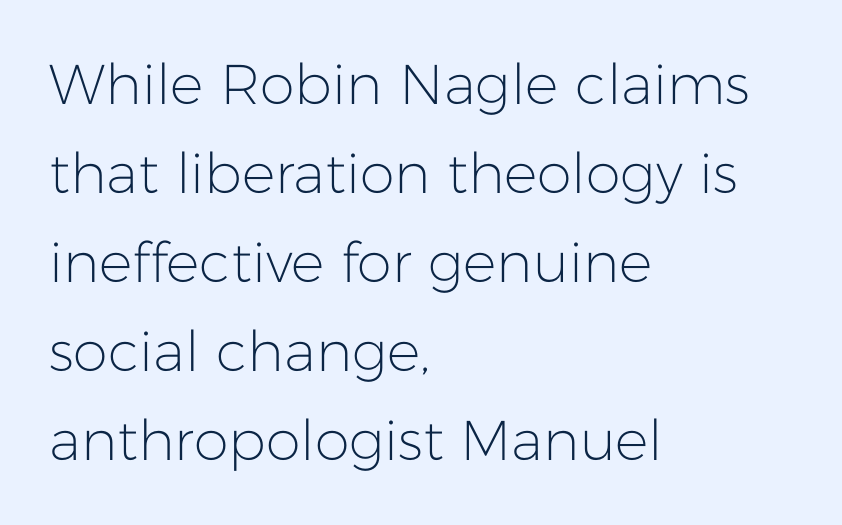
Q: Is the text bold? A: No.
Q: Is the text italic (slanted)? A: No, it is upright.
Q: Is the typeface a serif or a sans-serif typeface? A: Sans-serif.
Q: Is the text underlined? A: No.
Q: How is the paragraph aligned? A: Left-aligned.
Q: Is the spacing between letters normal or unusually wide? A: Normal.
Q: Is the spacing between lines tight, normal or loose? A: Normal.
Q: Width (condensed, normal, or wide)? A: Normal.
Q: Stroke contrast? A: Low.
Q: x-height? A: Medium.
Q: Monospaced? A: No.
